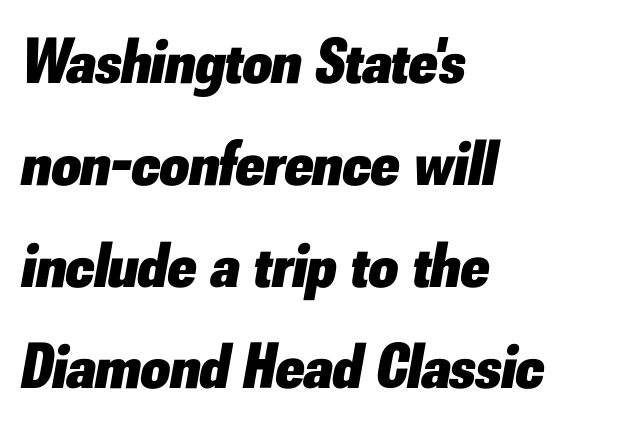
Nobody drew a line under any word here. Evenly set lines give the paragraph a standard silhouette. Bold? Absolutely — the strokes are thick and heavy. Students, note that the glyphs here touch the page at normal intervals. Characters are canted at an angle relative to the baseline's perpendicular.
